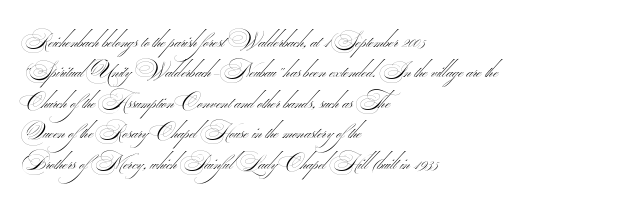
The image shows 21 px text type; set left-aligned, normal line spacing (1.45x), normal letter spacing, not underlined.
